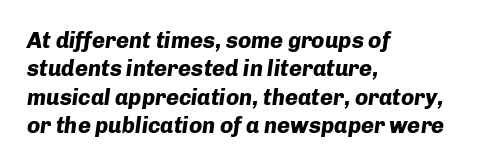
Q: Is the text bold? A: Yes.
Q: Is the text italic (slanted)? A: Yes, it leans right by about 8 degrees.
Q: Is the text underlined? A: No.
Q: How is the paragraph aligned? A: Left-aligned.
Q: Is the spacing between letters normal or unusually wide? A: Normal.
Q: Is the spacing between lines tight, normal or loose? A: Normal.
